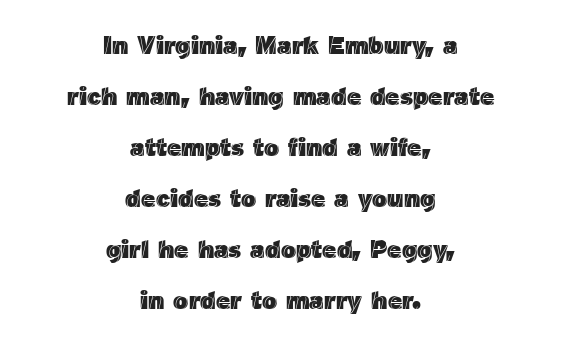
{"italic": "no", "underline": "no", "align": "center", "line_spacing": "loose", "line_spacing_ratio": 2.04, "letter_spacing": "normal", "letter_spacing_em": 0.0, "glyph_px": 25}
